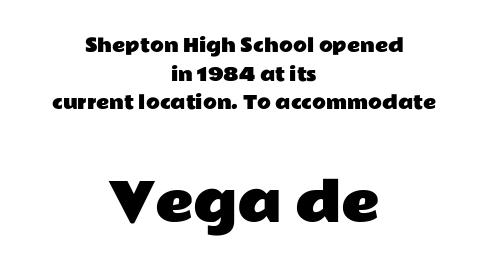
Reading top to bottom, the characters get bigger at the block break. Words float on clear page, feet unadorned. Every row of glyphs is offset so its center matches the block's center. Posture: straight, roman, zero tilt. Is this a sans? Yes — the strokes have no serifs.
